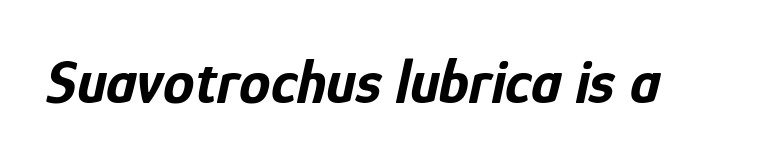
The image shows 63 px bold, condensed type, italic (leaning right); set normal letter spacing, not underlined; low stroke contrast and a medium x-height.
